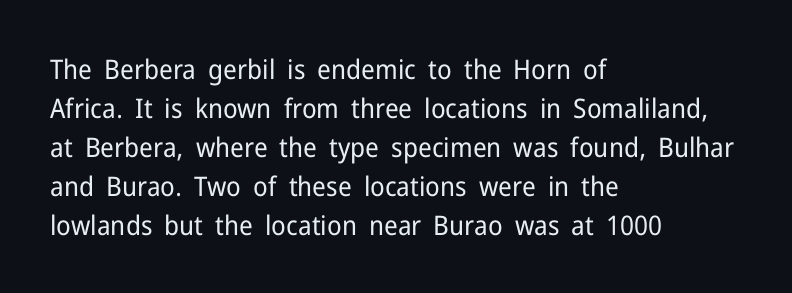
The image shows 27 px text type, upright; set left-aligned, normal line spacing (1.44x), normal letter spacing, not underlined.
